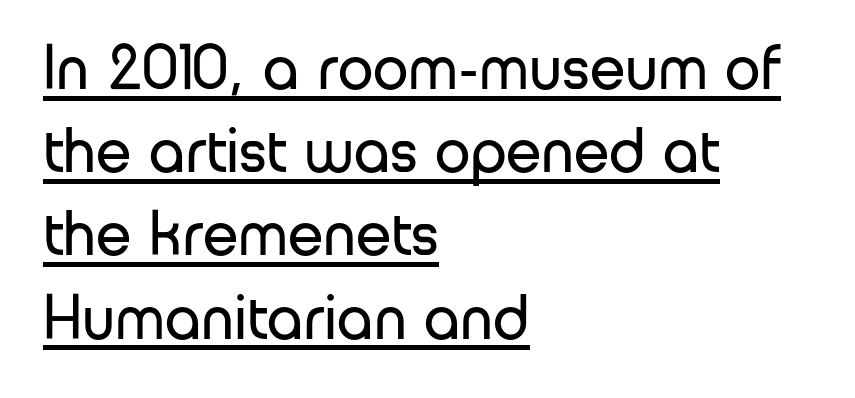
You can tell it's not italic because the verticals are truly vertical. Each letter keeps its own natural width here, so spacing adapts to shape. Which margin do the lines hug? The left one — the right edge is uneven. The strokes are not fattened; the text isn't bold.
